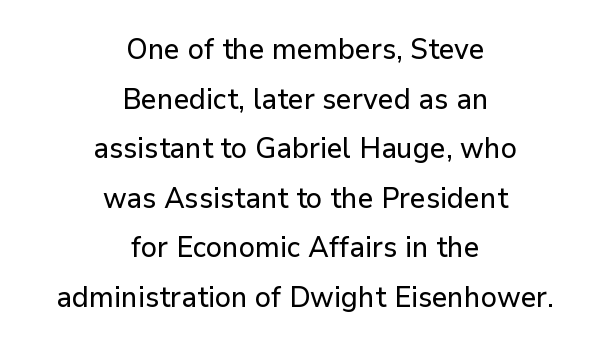
{"serif": "no", "italic": "no", "width": "normal", "stroke_contrast": "low", "x_height": "medium", "monospaced": "no", "underline": "no", "align": "center", "line_spacing_ratio": 1.71, "letter_spacing": "normal", "letter_spacing_em": 0.0, "glyph_px": 29}
